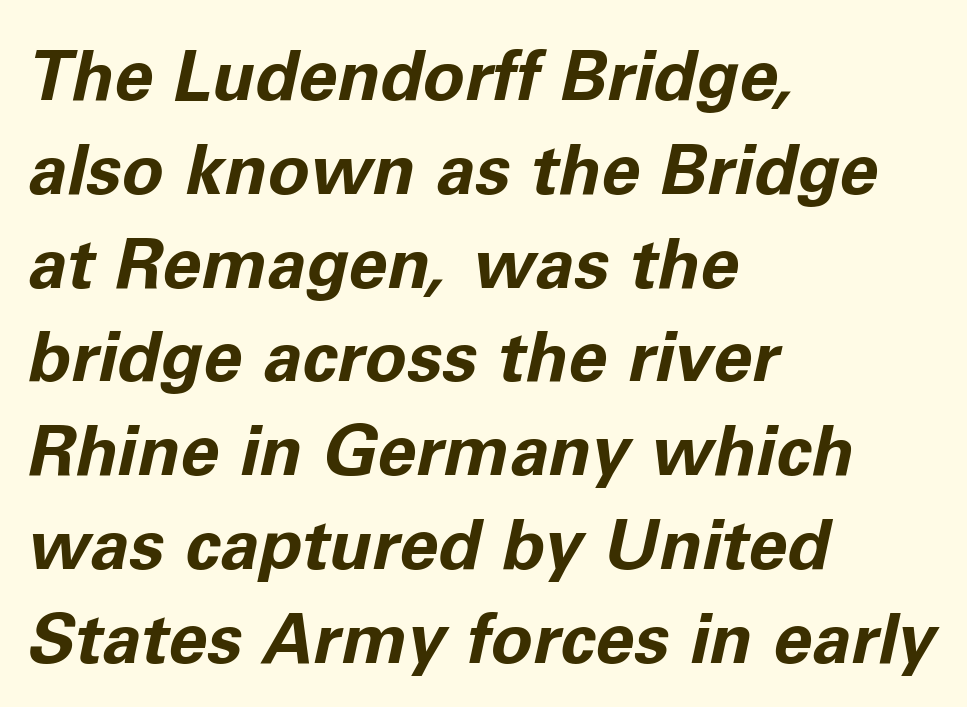
Quick note: interline space is typical. Each row of text sits above clean, open space. The lines in this sample share a left origin and differ only in where they stop. You could not count columns in this text — the font is proportionally spaced. Nothing unusual about the tracking: characters are spaced as the font intends.
